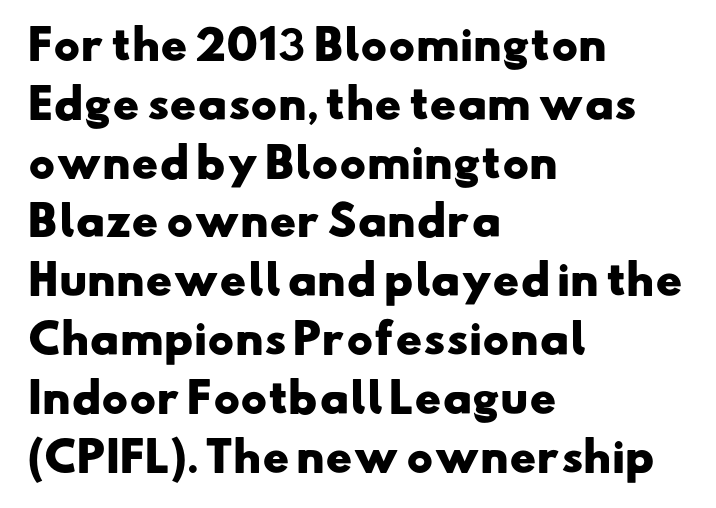
Q: Is the text bold? A: Yes.
Q: Is the typeface a serif or a sans-serif typeface? A: Sans-serif.
Q: Is the text underlined? A: No.
Q: How is the paragraph aligned? A: Left-aligned.
Q: Is the spacing between letters normal or unusually wide? A: Normal.
Q: Is the spacing between lines tight, normal or loose? A: Normal.
Q: Width (condensed, normal, or wide)? A: Wide.
Q: Stroke contrast? A: Low.
Q: x-height? A: Small.
Q: Monospaced? A: No.
